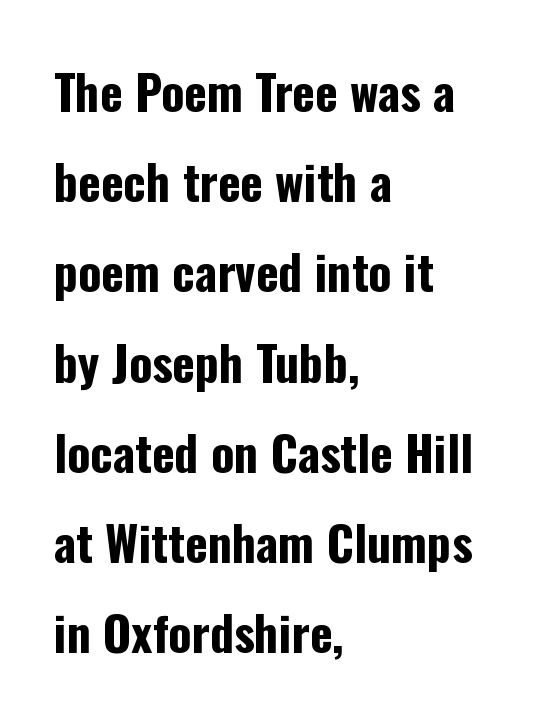
{"serif": "no", "italic": "no", "bold": "yes", "weight": "bold", "width": "condensed", "stroke_contrast": "low", "x_height": "medium", "monospaced": "no", "underline": "no", "align": "left", "line_spacing_ratio": 1.88, "letter_spacing": "normal", "letter_spacing_em": 0.0, "glyph_px": 48}
